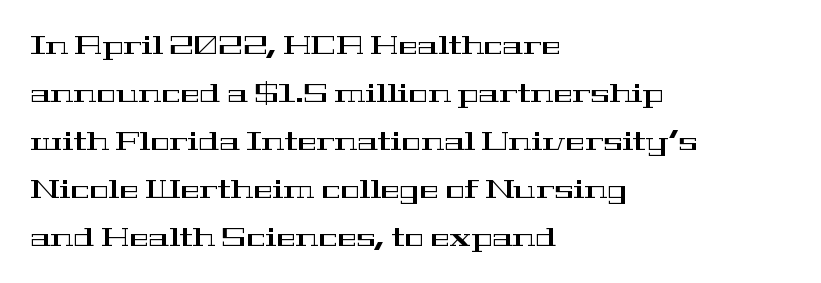
Q: Is the text italic (slanted)? A: No, it is upright.
Q: Is the text underlined? A: No.
Q: How is the paragraph aligned? A: Left-aligned.
Q: Is the spacing between letters normal or unusually wide? A: Normal.
